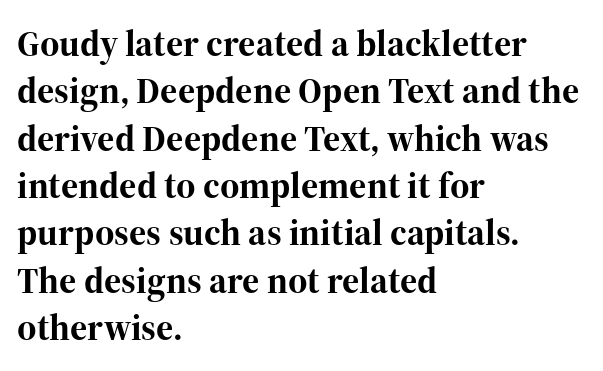
Q: Is the text bold? A: Yes.
Q: Is the text italic (slanted)? A: No, it is upright.
Q: Is the typeface a serif or a sans-serif typeface? A: Serif.
Q: Is the text underlined? A: No.
Q: How is the paragraph aligned? A: Left-aligned.
Q: Is the spacing between letters normal or unusually wide? A: Normal.
Q: Is the spacing between lines tight, normal or loose? A: Normal.
Q: Width (condensed, normal, or wide)? A: Normal.
Q: Stroke contrast? A: High.
Q: x-height? A: Medium.
Q: Monospaced? A: No.
